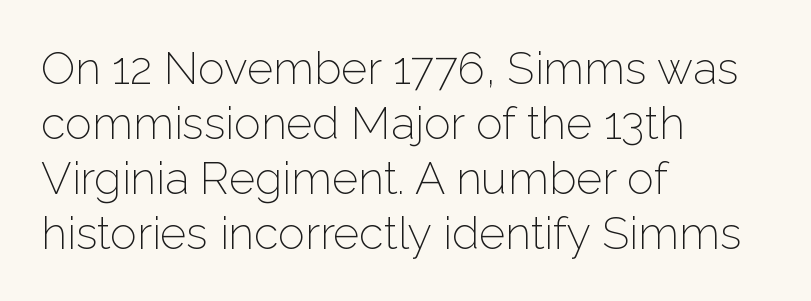
Is this a sans? Yes — the strokes have no serifs. The face used here is proportionally spaced, like ordinary book or web type. Notice how the stems are strictly vertical — no italics here. Type without underlining. This sample uses plain, unmodified letter spacing. The typeface has the unassuming heft of standard copy or less.
